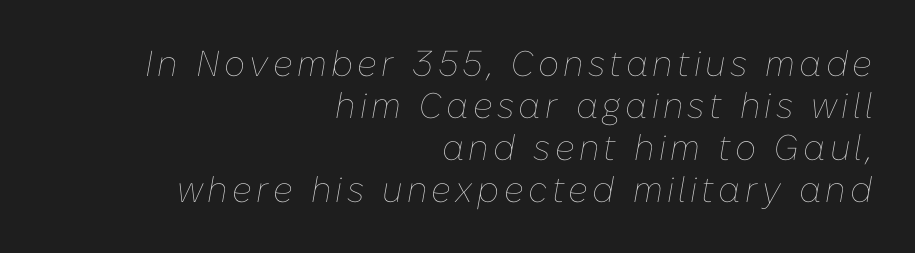
{"italic": "yes", "lean": "right", "slant_degrees": 10, "bold": "no", "weight": "thin", "width": "normal", "stroke_contrast": "low", "x_height": "medium", "monospaced": "no", "underline": "no", "align": "right", "line_spacing_ratio": 1.17, "glyph_px": 36}
